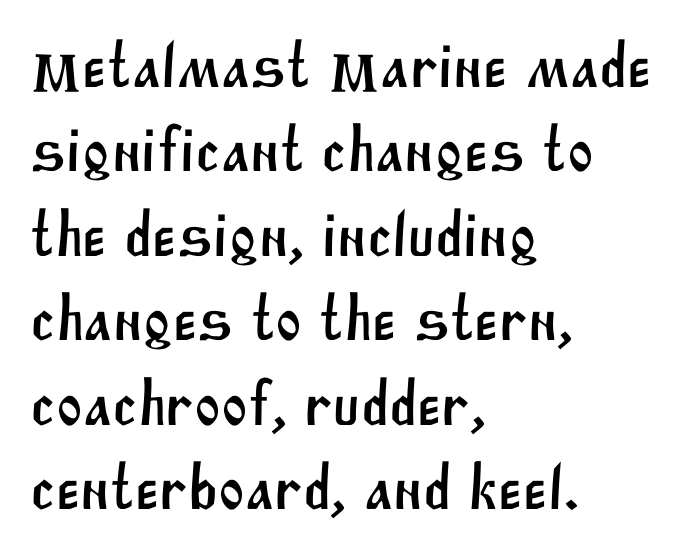
{"serif": "no", "width": "normal", "stroke_contrast": "medium", "x_height": "large", "monospaced": "no", "underline": "no", "align": "left", "line_spacing": "normal", "line_spacing_ratio": 1.34, "letter_spacing": "normal", "letter_spacing_em": 0.0, "glyph_px": 63}
